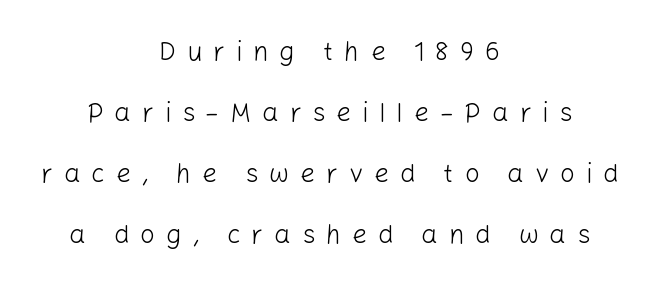
The image shows 26 px text type, upright; set centered, loose line spacing (2.35x), unusually wide letter spacing (+0.42 em), not underlined.
